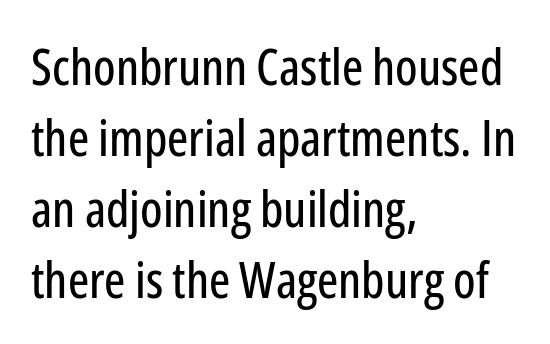
The image shows 50 px condensed sans-serif type, upright; set left-aligned, normal line spacing (1.42x), normal letter spacing, not underlined; low stroke contrast and a medium x-height.
